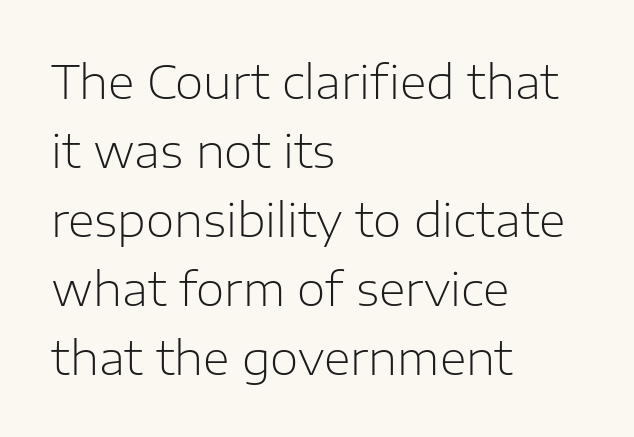
Q: Is the text bold? A: No.
Q: Is the text italic (slanted)? A: No, it is upright.
Q: Is the typeface a serif or a sans-serif typeface? A: Sans-serif.
Q: Is the text underlined? A: No.
Q: How is the paragraph aligned? A: Left-aligned.
Q: Is the spacing between letters normal or unusually wide? A: Normal.
Q: Is the spacing between lines tight, normal or loose? A: Normal.
Q: Width (condensed, normal, or wide)? A: Normal.
Q: Stroke contrast? A: Low.
Q: x-height? A: Medium.
Q: Monospaced? A: No.
